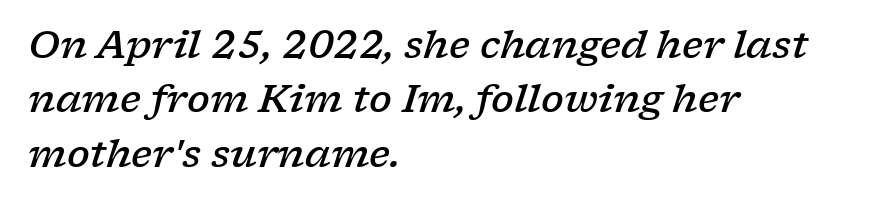
Q: Is the text bold? A: Semi-bold.
Q: Is the text italic (slanted)? A: Yes, it leans right by about 17 degrees.
Q: Is the typeface a serif or a sans-serif typeface? A: Serif.
Q: Is the text underlined? A: No.
Q: How is the paragraph aligned? A: Left-aligned.
Q: Is the spacing between letters normal or unusually wide? A: Normal.
Q: Is the spacing between lines tight, normal or loose? A: Normal.
Q: Width (condensed, normal, or wide)? A: Wide.
Q: Stroke contrast? A: Low.
Q: x-height? A: Medium.
Q: Monospaced? A: No.
